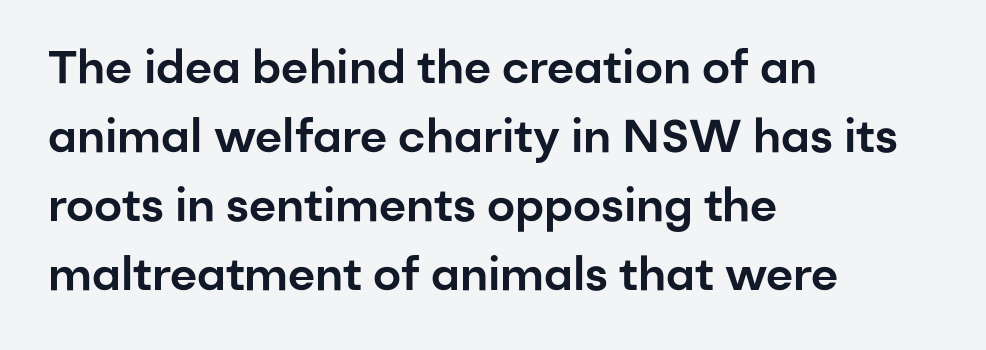
The image shows 46 px sans-serif type, upright; set left-aligned, normal line spacing (1.5x), normal letter spacing, not underlined; low stroke contrast and a medium x-height.
